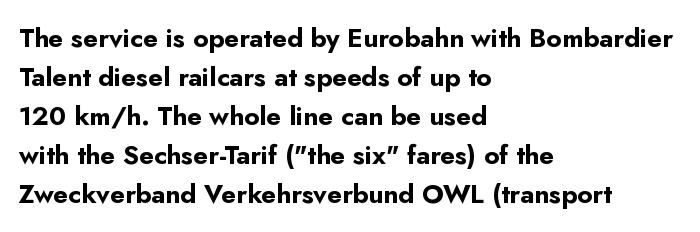
Successive baselines arrive at the customary interval. Nope, not italic — everything's standing straight. Stroke thickness is high; the sample reads as a true bold. Line starts are locked; line ends wander. Clear beneath every line of the passage. The line texture is even and compact thanks to regular tracking.
